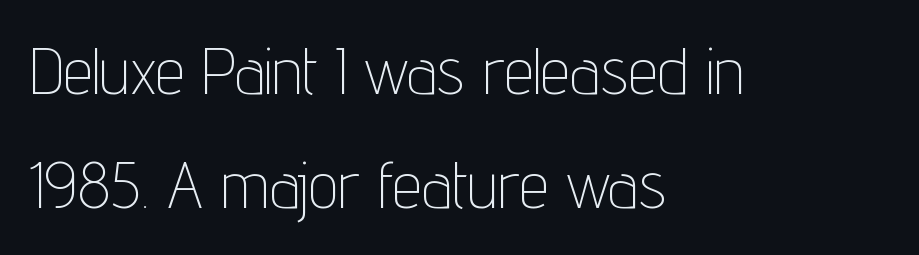
The image shows 66 px thin, condensed sans-serif type, upright; set left-aligned, line spacing 1.73x, normal letter spacing, not underlined; low stroke contrast and a medium x-height.
